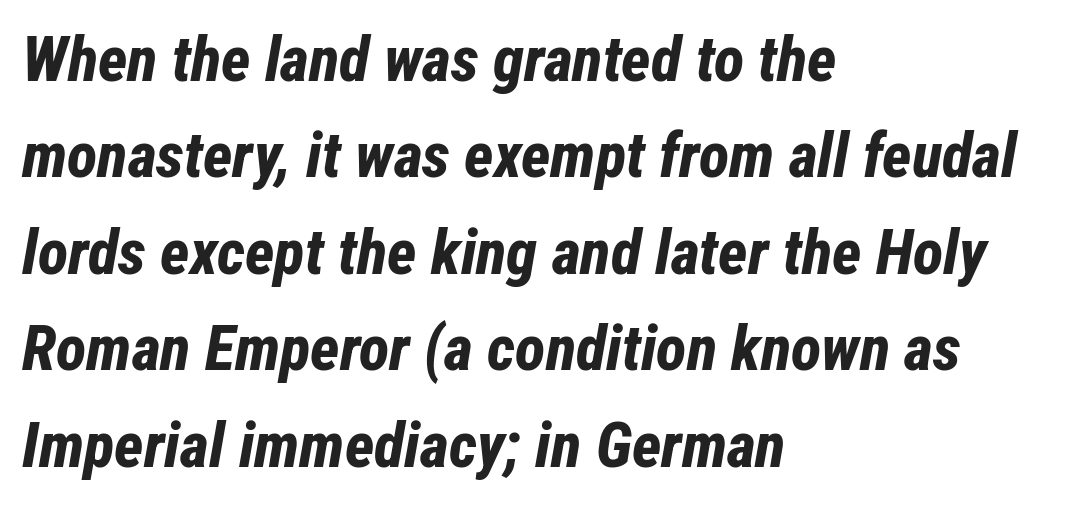
Q: Is the text bold? A: Yes.
Q: Is the text italic (slanted)? A: Yes, it leans right by about 12 degrees.
Q: Is the text underlined? A: No.
Q: How is the paragraph aligned? A: Left-aligned.
Q: Is the spacing between letters normal or unusually wide? A: Normal.
Q: Is the spacing between lines tight, normal or loose? A: Normal.
Q: Width (condensed, normal, or wide)? A: Condensed.
Q: Stroke contrast? A: Low.
Q: x-height? A: Medium.
Q: Monospaced? A: No.
